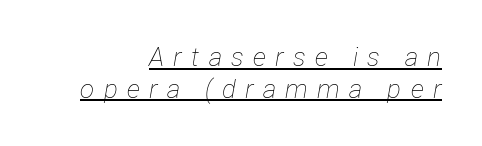
The image shows 26 px text type, italic (leaning right); set right-aligned, line spacing 1.22x, unusually wide letter spacing (+0.36 em), underlined.
